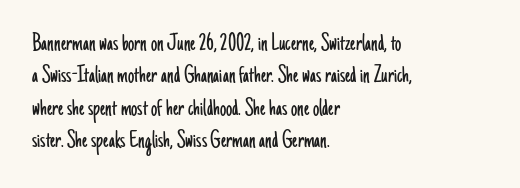
Q: Is the text bold? A: No.
Q: Is the text italic (slanted)? A: No, it is upright.
Q: Is the text underlined? A: No.
Q: How is the paragraph aligned? A: Left-aligned.
Q: Is the spacing between letters normal or unusually wide? A: Normal.
Q: Is the spacing between lines tight, normal or loose? A: Normal.
